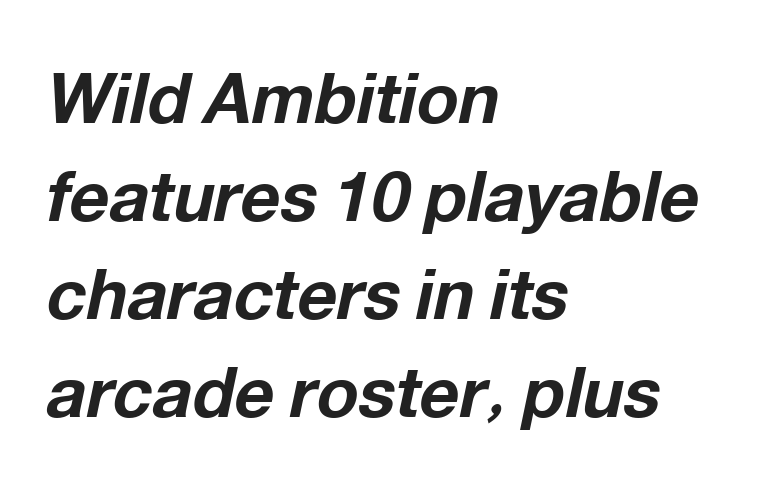
The letters sit at their default tracking, neither squeezed nor spread. Reading down the block, your eye returns to a fixed left position each line. Character widths vary here, with narrow letters taking less room than wide ones. There's an unmistakable incline to the writing here. Normally led — the rows are evenly, conventionally spaced.
